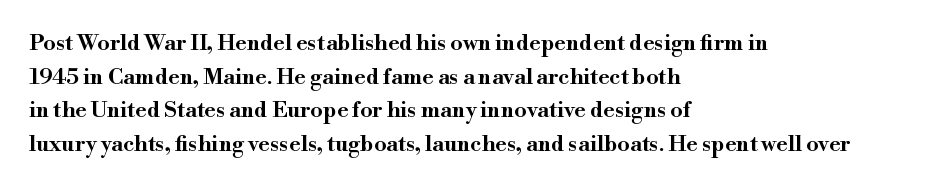
Q: Is the text italic (slanted)? A: No, it is upright.
Q: Is the text underlined? A: No.
Q: How is the paragraph aligned? A: Left-aligned.
Q: Is the spacing between letters normal or unusually wide? A: Normal.
Q: Is the spacing between lines tight, normal or loose? A: Normal.
